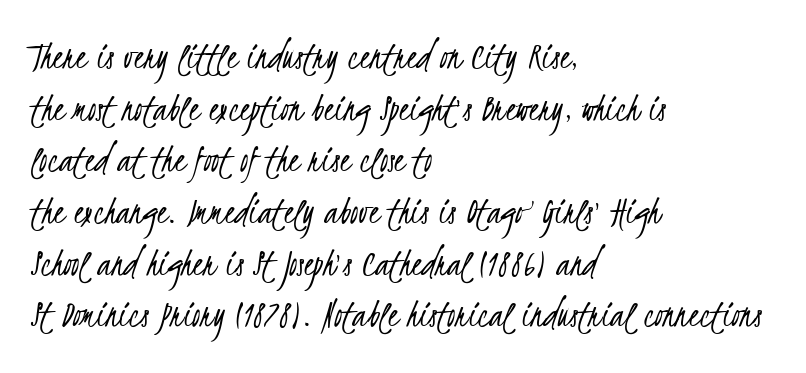
Is this a fixed-width face? No — the glyphs have proportional, varying widths. No extra tracking has been applied to these lines. Is this a heavy cut? Hardly; it is regular or lighter. Any mark beneath the type? The region is blank. Leftover space on each line is placed entirely after the last word.
